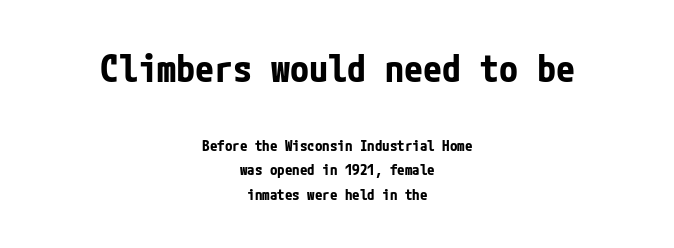
The image shows 38 px bold, condensed sans-serif type, upright; set centered, normal line spacing (1.62x), normal letter spacing, not underlined; the first (top) block is 2.53x larger; low stroke contrast and a medium x-height.
